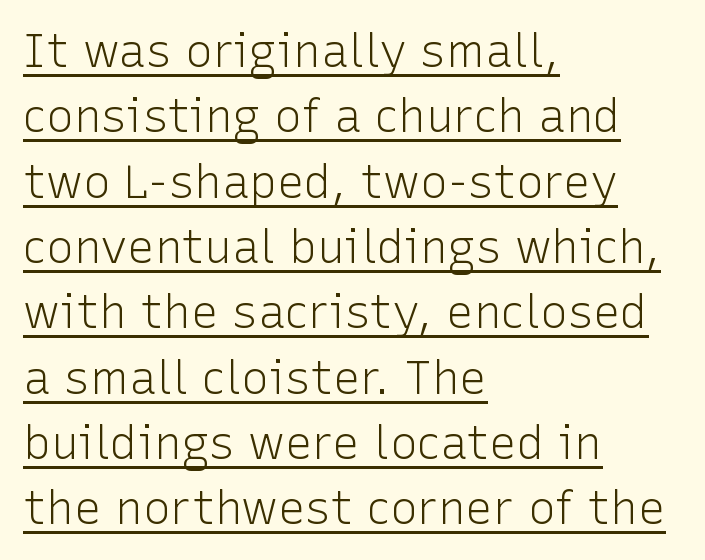
If you drew a ruler down the left edge, every line would touch it. Each letter keeps its own natural width here, so spacing adapts to shape. Standard letterfit; no display-style spreading of the glyphs. Each line of the rendering has a horizontal stroke beneath the glyphs. Summary of vertical rhythm: regular, with standard interline spacing.
